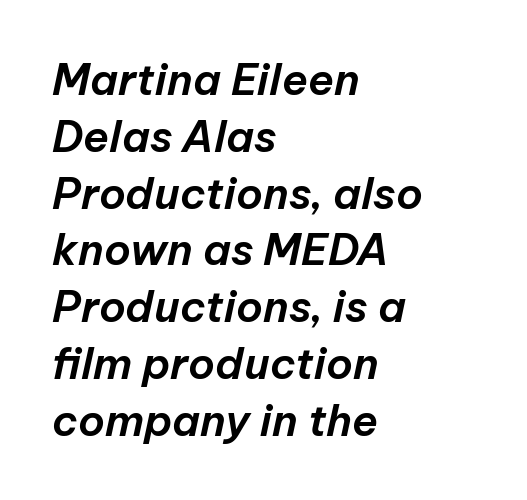
{"italic": "yes", "lean": "right", "slant_degrees": 12, "width": "normal", "stroke_contrast": "low", "x_height": "medium", "monospaced": "no", "underline": "no", "align": "left", "line_spacing": "normal", "line_spacing_ratio": 1.32, "letter_spacing": "normal", "letter_spacing_em": 0.0, "glyph_px": 43}
